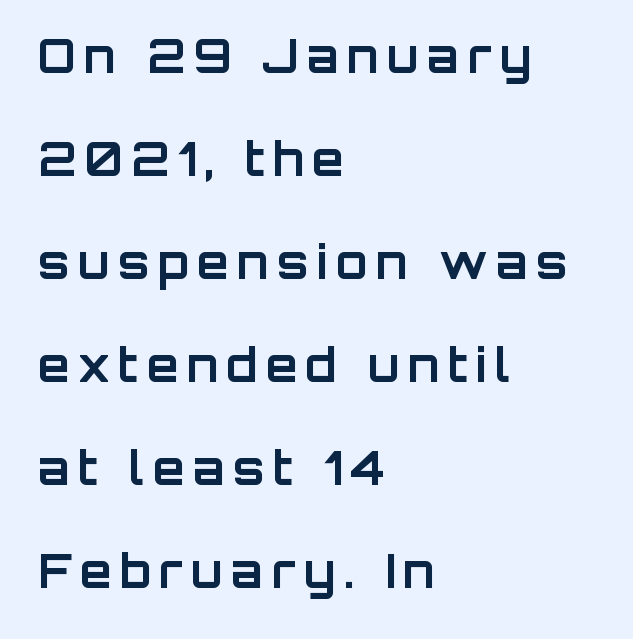
Casual observation: everything's shoved over to the left. This is sans-serif lettering, the kind often seen on screens and signage. Descender tails drop into unmarked territory. Compared with an ordinary text face, these strokes are far heavier — a full bold. The letters stand straight up with perfectly vertical stems.
